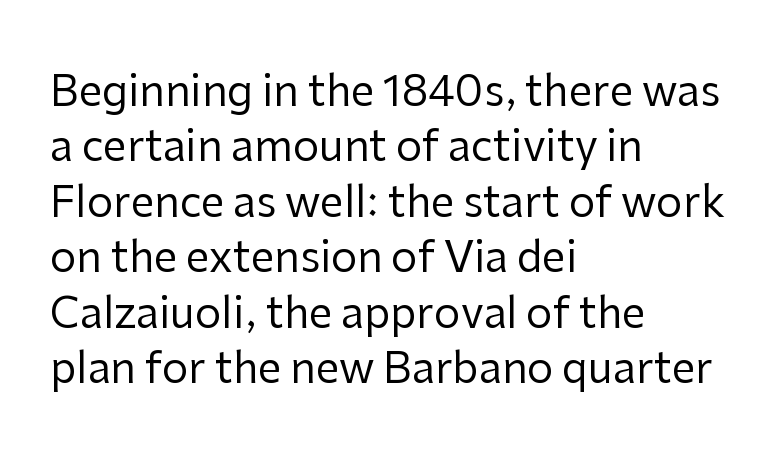
Q: Is the text bold? A: No.
Q: Is the text italic (slanted)? A: No, it is upright.
Q: Is the typeface a serif or a sans-serif typeface? A: Sans-serif.
Q: Is the text underlined? A: No.
Q: How is the paragraph aligned? A: Left-aligned.
Q: Is the spacing between letters normal or unusually wide? A: Normal.
Q: Is the spacing between lines tight, normal or loose? A: Normal.
Q: Width (condensed, normal, or wide)? A: Normal.
Q: Stroke contrast? A: Low.
Q: x-height? A: Medium.
Q: Monospaced? A: No.
